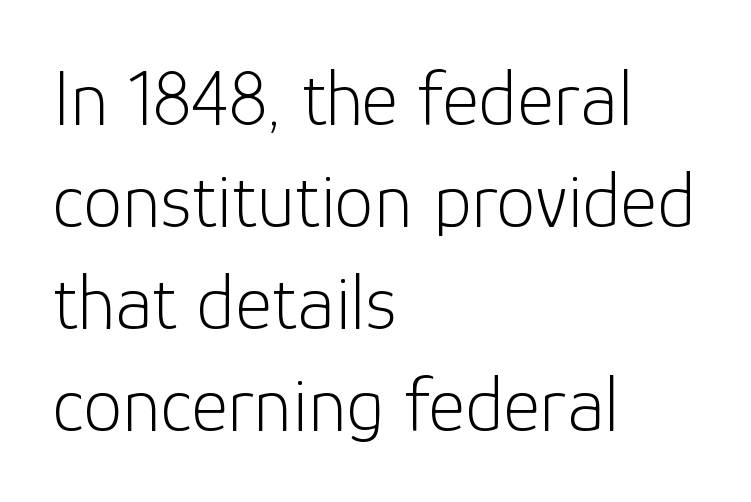
Each line starts at the same left margin while the right side varies. Note the varied advance widths — an 'i' is clearly narrower than an 'm'. Rendered with straight, roman letterforms. Is the type heavy? It reads as light-to-regular instead.
